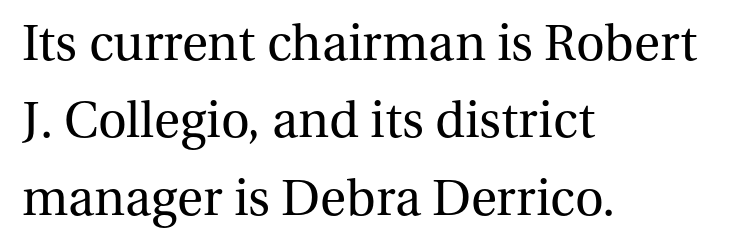
{"serif": "yes", "italic": "no", "bold": "no", "weight": "regular", "width": "normal", "stroke_contrast": "medium", "x_height": "medium", "monospaced": "no", "underline": "no", "align": "left", "line_spacing": "normal", "line_spacing_ratio": 1.55, "letter_spacing": "normal", "letter_spacing_em": 0.0, "glyph_px": 50}
